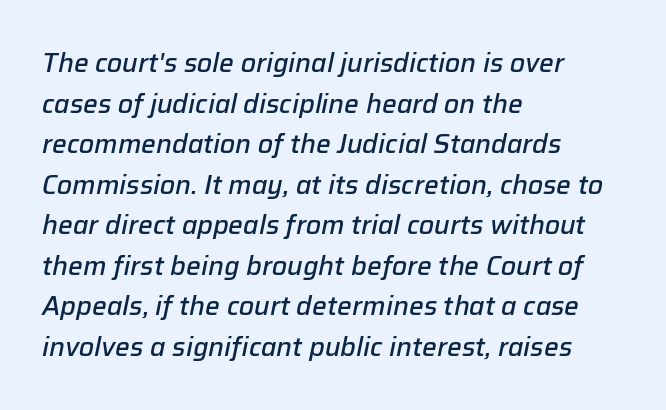
{"italic": "yes", "lean": "right", "slant_degrees": 12, "bold": "semi", "underline": "no", "align": "left", "line_spacing": "normal", "line_spacing_ratio": 1.56, "letter_spacing": "normal", "letter_spacing_em": 0.0, "glyph_px": 26}
